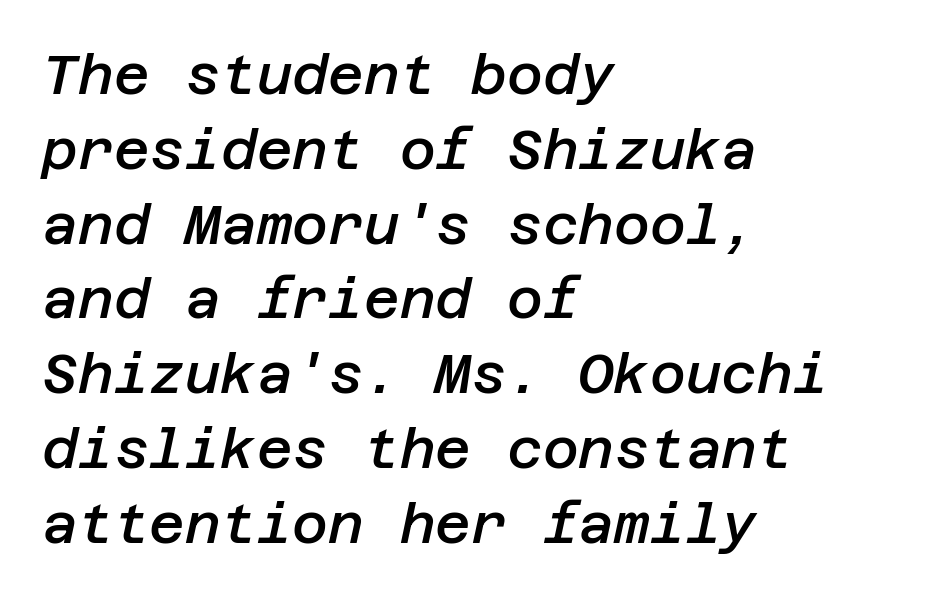
The image shows 55 px semibold type, italic (leaning right); set left-aligned, normal line spacing (1.36x), normal letter spacing, not underlined; low stroke contrast and a large x-height.
